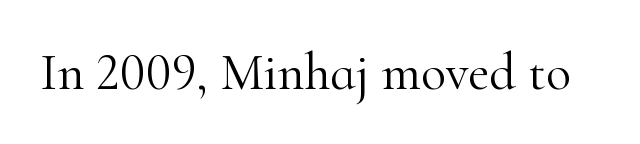
{"serif": "yes", "italic": "no", "bold": "no", "weight": "light", "width": "normal", "stroke_contrast": "high", "x_height": "small", "monospaced": "no", "underline": "no", "letter_spacing": "normal", "letter_spacing_em": 0.0, "glyph_px": 52}
